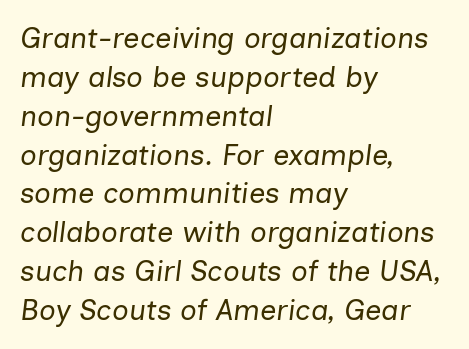
Glance below the letters and you will spot only blank space. Nobody touched the tracking dial on this one. This sample has the flowing, uneven cadence of proportional lettering. Every character sits at an angle, as italics do. Rows of type keep a routine distance in the vertical direction. Where is the straight margin? On the left.
